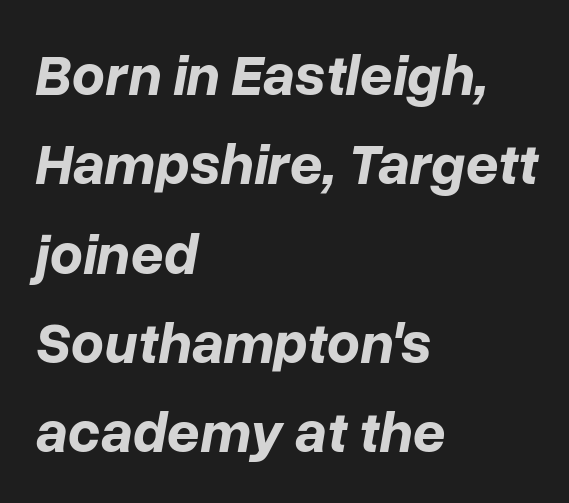
Q: Is the text bold? A: Yes.
Q: Is the text italic (slanted)? A: Yes, it leans right by about 10 degrees.
Q: Is the text underlined? A: No.
Q: How is the paragraph aligned? A: Left-aligned.
Q: Is the spacing between letters normal or unusually wide? A: Normal.
Q: Is the spacing between lines tight, normal or loose? A: Normal.
Q: Width (condensed, normal, or wide)? A: Normal.
Q: Stroke contrast? A: Low.
Q: x-height? A: Medium.
Q: Monospaced? A: No.
